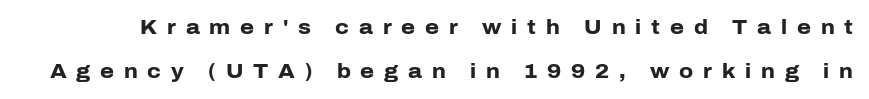
The image shows 20 px bold type, upright; set loose line spacing (2.19x), unusually wide letter spacing (+0.49 em), not underlined.
